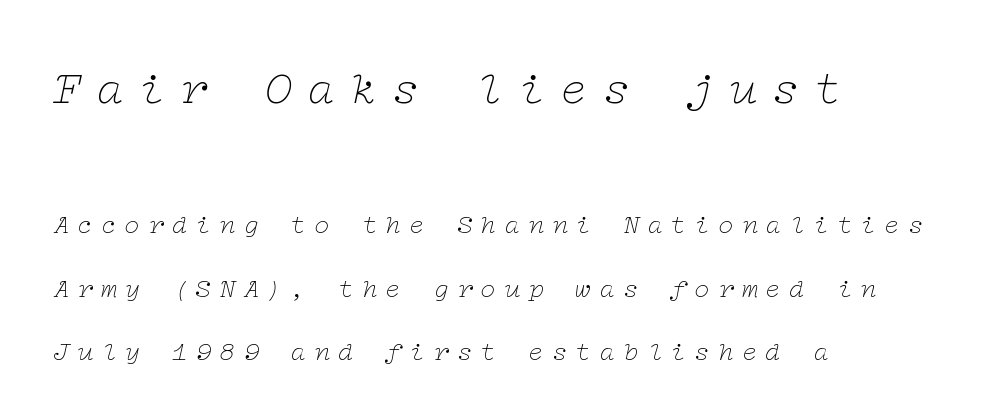
{"serif": "yes", "italic": "yes", "lean": "right", "slant_degrees": 12, "bold": "no", "weight": "thin", "width": "wide", "stroke_contrast": "low", "x_height": "medium", "underline": "no", "align": "left", "line_spacing": "loose", "line_spacing_ratio": 2.35, "letter_spacing": "wide", "letter_spacing_em": 0.28, "larger_block": "first", "size_ratio": 1.78, "glyph_px": 48}
